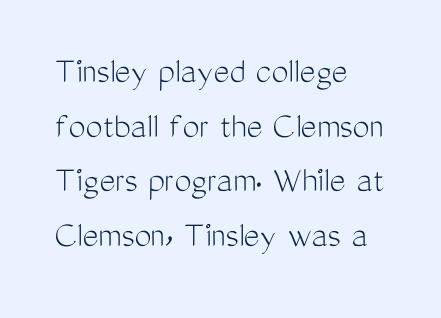
Characters remain perfectly vertical along every line. Any mark beneath the type? The region is blank. To sum up the face: it is a sans, with no serifs. The passage shown is typed in a proportional face where columns would drift. Inter-character spacing is left at the font's built-in metrics. Compared with typical paragraphs, the rows here are spaced about the same.
